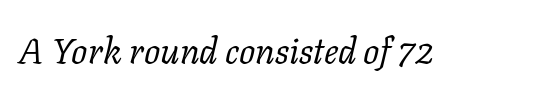
Q: Is the text bold? A: No.
Q: Is the text italic (slanted)? A: Yes, it leans right by about 11 degrees.
Q: Is the typeface a serif or a sans-serif typeface? A: Serif.
Q: Is the text underlined? A: No.
Q: Is the spacing between letters normal or unusually wide? A: Normal.
Q: Width (condensed, normal, or wide)? A: Normal.
Q: Stroke contrast? A: Low.
Q: x-height? A: Medium.
Q: Monospaced? A: No.
